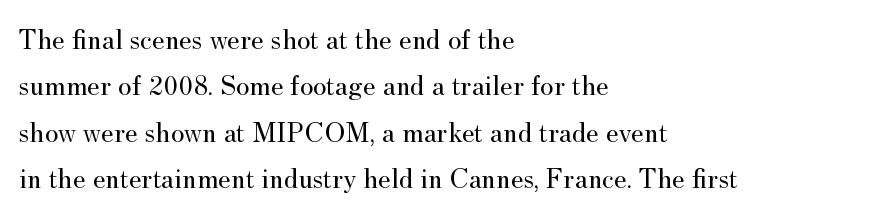
The image shows 29 px regular-weight serif type, upright; set left-aligned, normal line spacing (1.6x), normal letter spacing, not underlined; medium stroke contrast and a small x-height.
